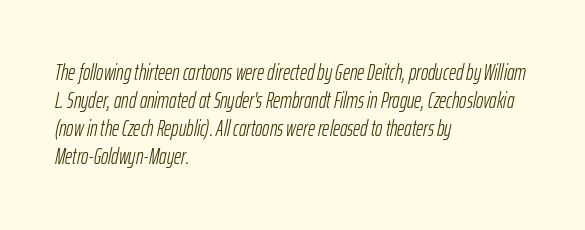
Only glyphs here, with clear space below each row. The specimen reads as italic at a glance. The passage shown stacks its lines at a standard gap. Which margin do the lines hug? The left one — the right edge is uneven. Each stroke keeps to a modest, everyday thickness or less. The face used here is rendered with its standard letterfit.
